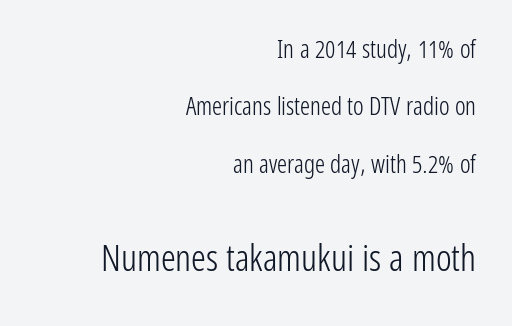
{"serif": "no", "italic": "no", "bold": "no", "weight": "light", "width": "condensed", "stroke_contrast": "low", "x_height": "medium", "monospaced": "no", "underline": "no", "align": "right", "line_spacing": "loose", "line_spacing_ratio": 2.3, "letter_spacing": "normal", "letter_spacing_em": 0.0, "larger_block": "second", "size_ratio": 1.48, "glyph_px": 37}
